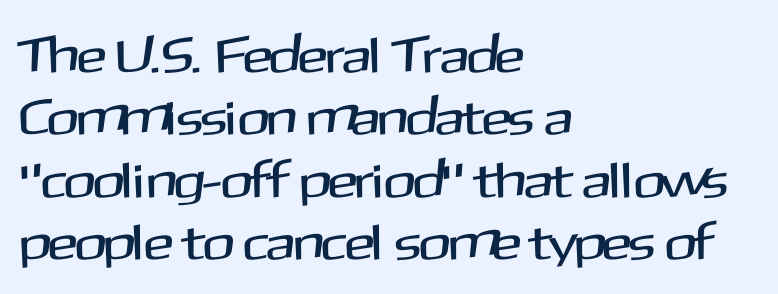
Q: Is the text italic (slanted)? A: No, it is upright.
Q: Is the typeface a serif or a sans-serif typeface? A: Sans-serif.
Q: Is the text underlined? A: No.
Q: How is the paragraph aligned? A: Left-aligned.
Q: Is the spacing between letters normal or unusually wide? A: Normal.
Q: Is the spacing between lines tight, normal or loose? A: Normal.
Q: Width (condensed, normal, or wide)? A: Normal.
Q: Stroke contrast? A: Medium.
Q: x-height? A: Medium.
Q: Monospaced? A: No.
